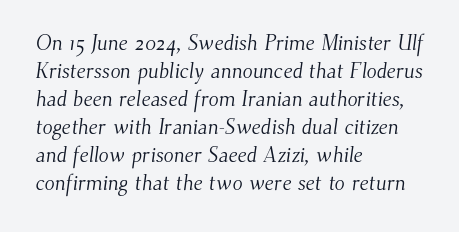
The image shows 21 px text type; set left-aligned, normal line spacing (1.33x), normal letter spacing, not underlined.
